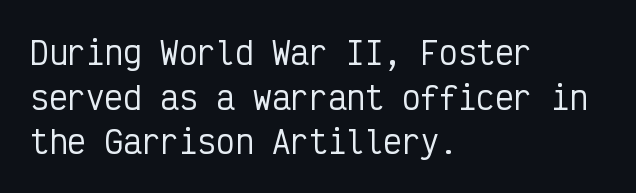
Posture: upright roman. The paragraph shown leans on its left margin. Unmarked baselines from the first word to the last. Grotesque or geometric, the face here clearly has no serifs. Here the designer chose a console-style face with uniform glyph widths.
